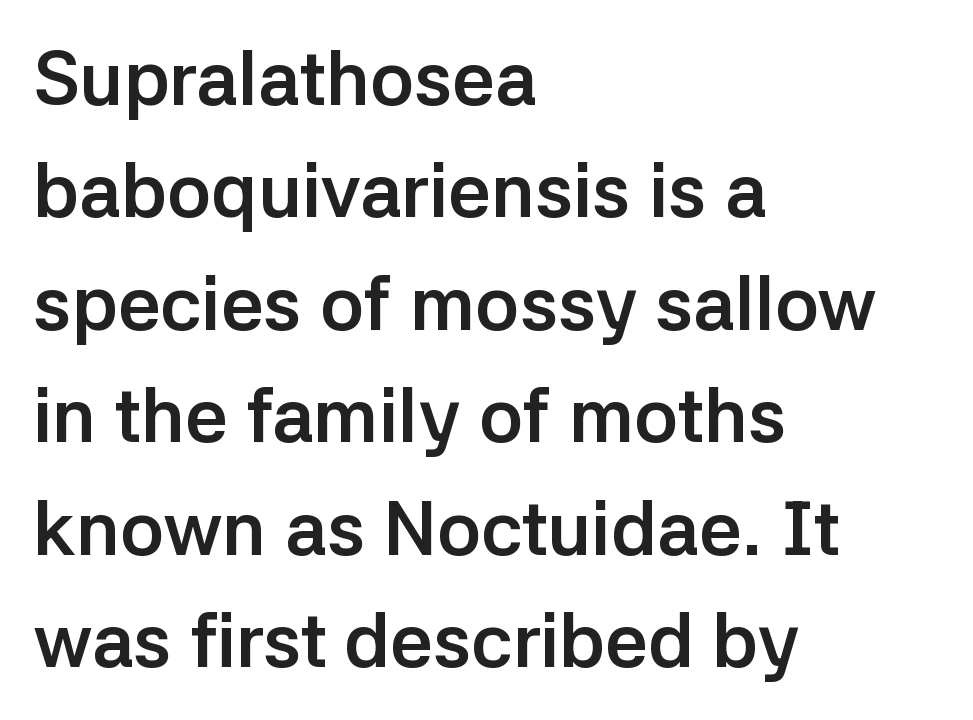
Q: Is the text bold? A: Yes.
Q: Is the text italic (slanted)? A: No, it is upright.
Q: Is the typeface a serif or a sans-serif typeface? A: Sans-serif.
Q: Is the text underlined? A: No.
Q: How is the paragraph aligned? A: Left-aligned.
Q: Is the spacing between letters normal or unusually wide? A: Normal.
Q: Is the spacing between lines tight, normal or loose? A: Normal.
Q: Width (condensed, normal, or wide)? A: Normal.
Q: Stroke contrast? A: Low.
Q: x-height? A: Medium.
Q: Monospaced? A: No.
